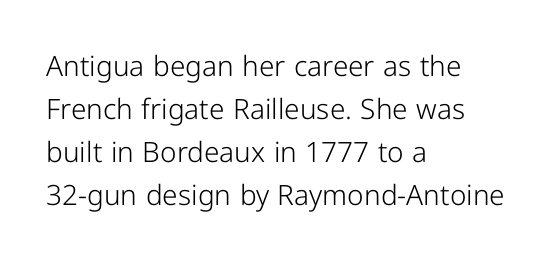
All the whitespace from short lines collects on the right. Here the designer chose a conventional face with non-uniform glyph widths. To sum up the face: it is a sans, with no serifs. The zone under the glyphs is completely vacant.
